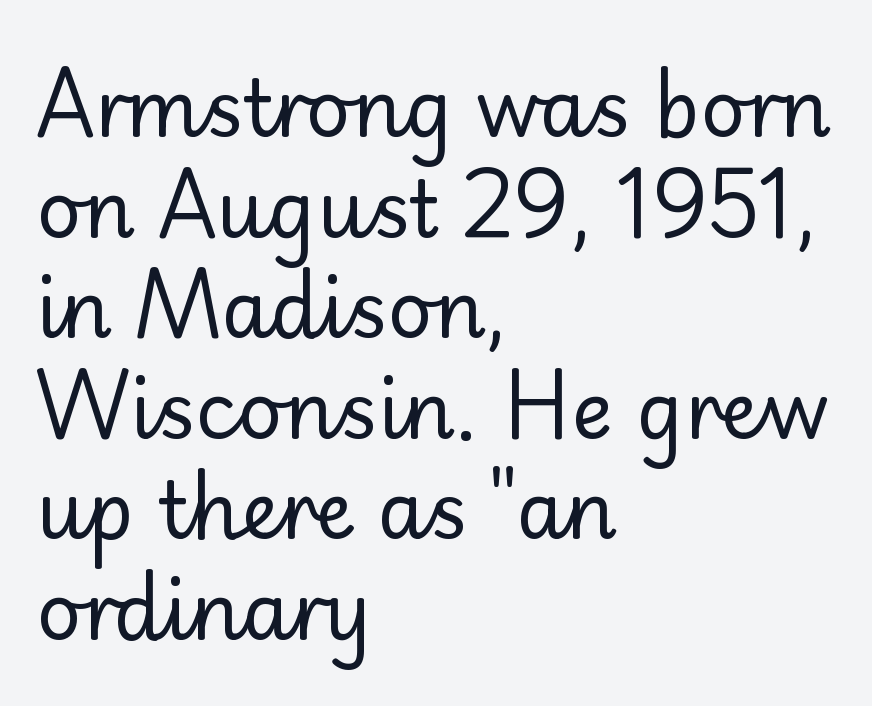
{"serif": "no", "italic": "no", "bold": "no", "weight": "regular", "width": "normal", "stroke_contrast": "low", "x_height": "small", "monospaced": "no", "underline": "no", "align": "left", "line_spacing": "normal", "line_spacing_ratio": 1.29, "letter_spacing": "normal", "letter_spacing_em": 0.0, "glyph_px": 78}
